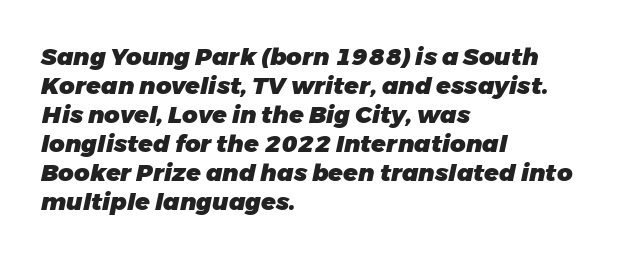
The image shows 24 px bold type, italic (leaning right); set left-aligned, line spacing 1.21x, normal letter spacing, not underlined.
